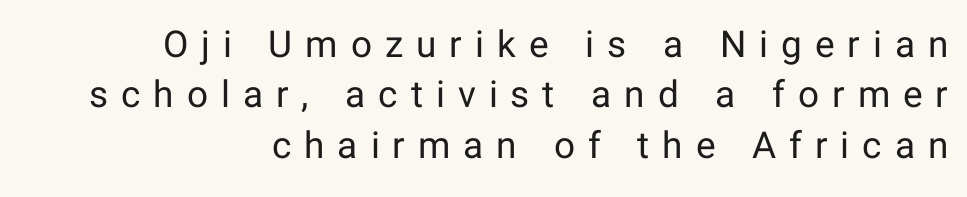
{"serif": "no", "italic": "no", "bold": "no", "weight": "regular", "width": "normal", "stroke_contrast": "low", "x_height": "medium", "monospaced": "no", "underline": "no", "align": "right", "line_spacing": "normal", "line_spacing_ratio": 1.36, "letter_spacing": "wide", "letter_spacing_em": 0.35, "glyph_px": 37}
